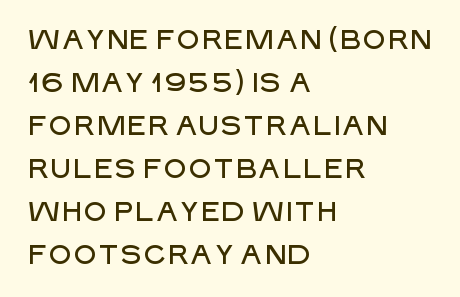
Q: Is the text italic (slanted)? A: No, it is upright.
Q: Is the text underlined? A: No.
Q: How is the paragraph aligned? A: Left-aligned.
Q: Is the spacing between letters normal or unusually wide? A: Normal.
Q: Is the spacing between lines tight, normal or loose? A: Normal.
